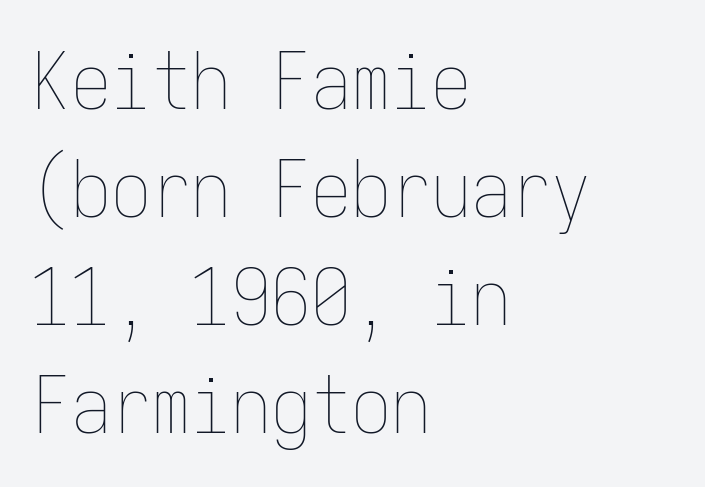
Tall strokes in this sample are plumb rather than angled. Between one letter and the next there's only the usual sliver of space. Alignment: flush left. Honestly, the row spacing looks completely unremarkable. Glance below the letters and you will spot only blank space.
